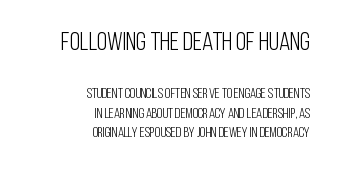
Which margin do the lines hug? The right one — the left edge is uneven. The designer left line spacing at the default. The composition opens big and finishes small. Here the glyphs are tracked normally, forming tight word shapes.
